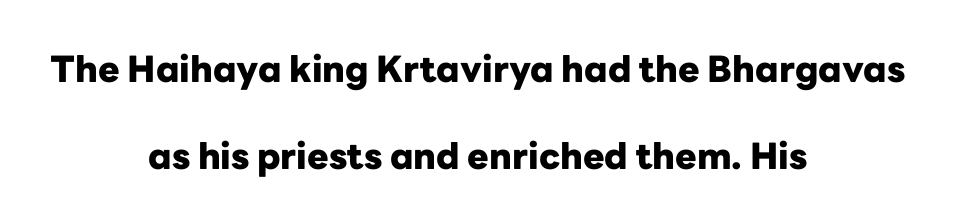
The image shows 36 px heavy sans-serif type, upright; set centered, loose line spacing (2.42x), normal letter spacing, not underlined; low stroke contrast and a medium x-height.
